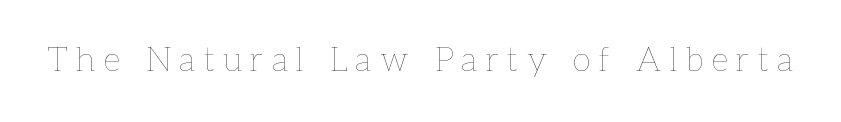
Summary of weight: not heavy and not bold. The passage shown is not underscored anywhere. The letterforms stand isolated, each surrounded by extra space. Note the varied advance widths — an 'i' is clearly narrower than an 'm'. If you drew a line through each stem, it would be perfectly vertical.
